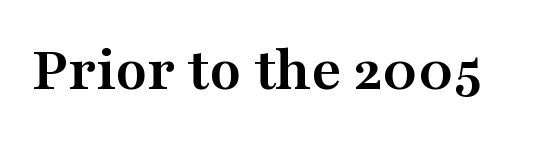
{"serif": "yes", "italic": "no", "bold": "yes", "weight": "semibold", "width": "wide", "stroke_contrast": "medium", "x_height": "medium", "monospaced": "no", "underline": "no", "letter_spacing": "normal", "letter_spacing_em": 0.0, "glyph_px": 64}
